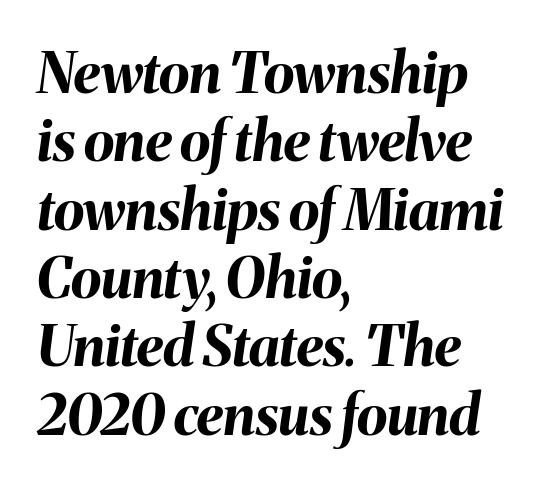
Q: Is the text bold? A: Yes.
Q: Is the text italic (slanted)? A: Yes, it leans right by about 8 degrees.
Q: Is the text underlined? A: No.
Q: How is the paragraph aligned? A: Left-aligned.
Q: Is the spacing between letters normal or unusually wide? A: Normal.
Q: Width (condensed, normal, or wide)? A: Normal.
Q: Stroke contrast? A: Medium.
Q: x-height? A: Medium.
Q: Monospaced? A: No.
